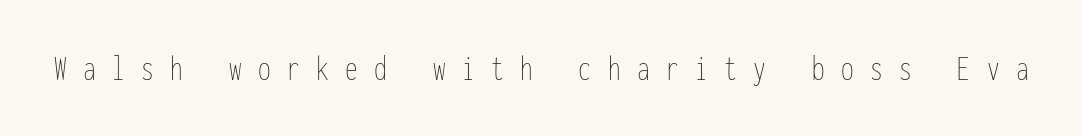
{"italic": "no", "bold": "no", "weight": "thin", "width": "condensed", "stroke_contrast": "low", "x_height": "medium", "monospaced": "yes", "underline": "no", "letter_spacing": "wide", "letter_spacing_em": 0.46, "glyph_px": 36}
